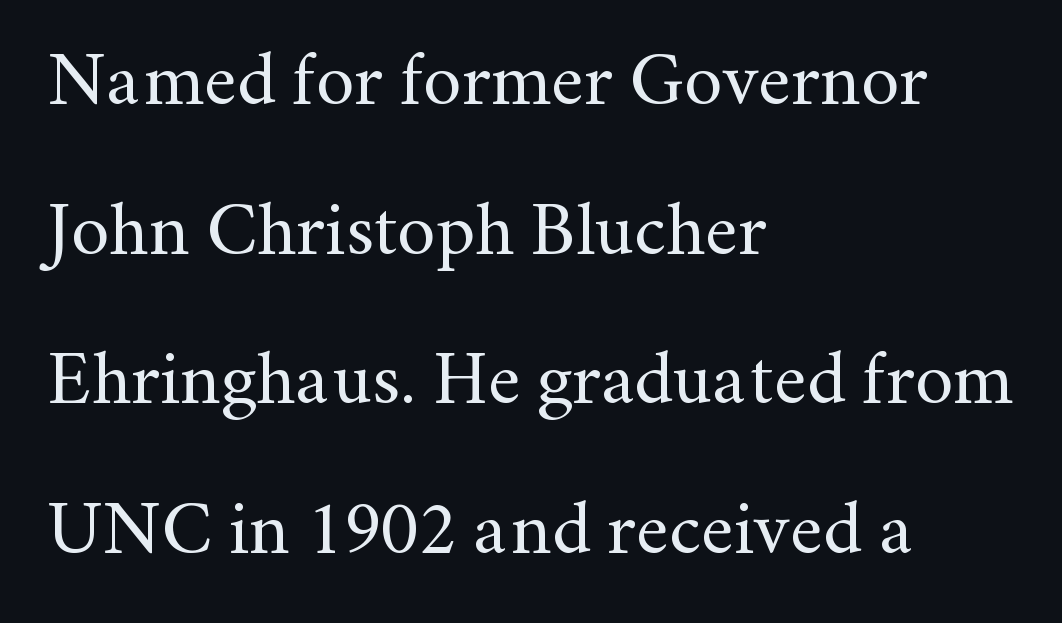
Q: Is the text bold? A: No.
Q: Is the text italic (slanted)? A: No, it is upright.
Q: Is the typeface a serif or a sans-serif typeface? A: Serif.
Q: Is the text underlined? A: No.
Q: How is the paragraph aligned? A: Left-aligned.
Q: Is the spacing between letters normal or unusually wide? A: Normal.
Q: Is the spacing between lines tight, normal or loose? A: Loose.
Q: Width (condensed, normal, or wide)? A: Normal.
Q: Stroke contrast? A: Medium.
Q: x-height? A: Small.
Q: Monospaced? A: No.
